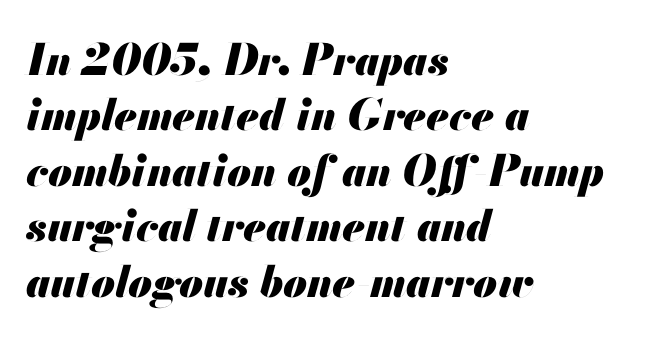
These lines stack with their left ends in a neat column. The lines sit at an ordinary, default distance from one another. The specimen reads as italic at a glance. Nothing unusual about the tracking: characters are spaced as the font intends. Check the space under the baseline: it is left empty.
